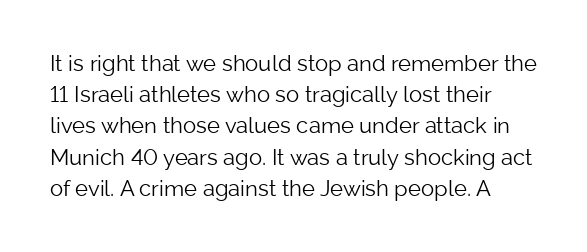
{"italic": "no", "bold": "no", "underline": "no", "line_spacing": "normal", "line_spacing_ratio": 1.42, "letter_spacing": "normal", "letter_spacing_em": 0.0, "glyph_px": 22}
